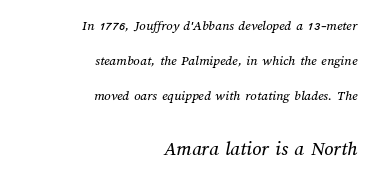
Q: Is the text underlined? A: No.
Q: How is the paragraph aligned? A: Right-aligned.
Q: Is the spacing between letters normal or unusually wide? A: Normal.
Q: Is the spacing between lines tight, normal or loose? A: Loose.
Q: Which block of text is set in a larger size, the first (top) or the second (bottom)? A: The second (bottom) one.
